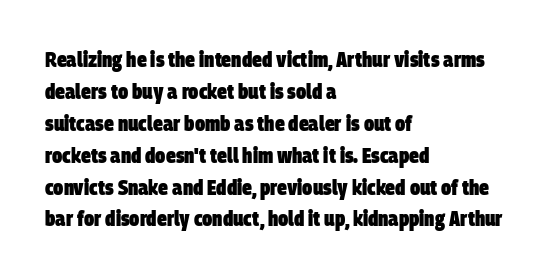
Unmarked baselines from the first word to the last. This rendering leaves character spacing at its baseline value. If you drew a ruler down the left edge, every line would touch it. The rendering uses a bold face; every stroke is thick and dark. Notice how descenders clear the ascenders below comfortably — that's standard leading.
